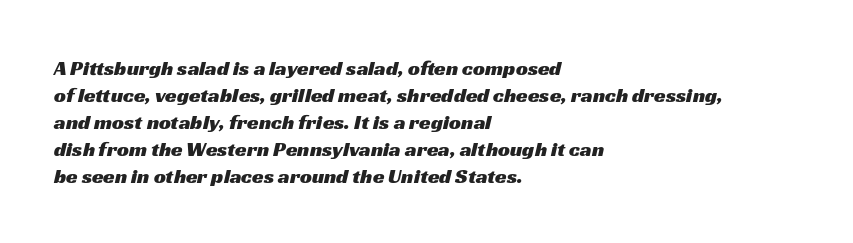
Between one letter and the next there's only the usual sliver of space. Nobody drew a line under any word here. One glance says typical: line gaps are just what's usual. This rendering uses left alignment, leaving the right contour irregular.
